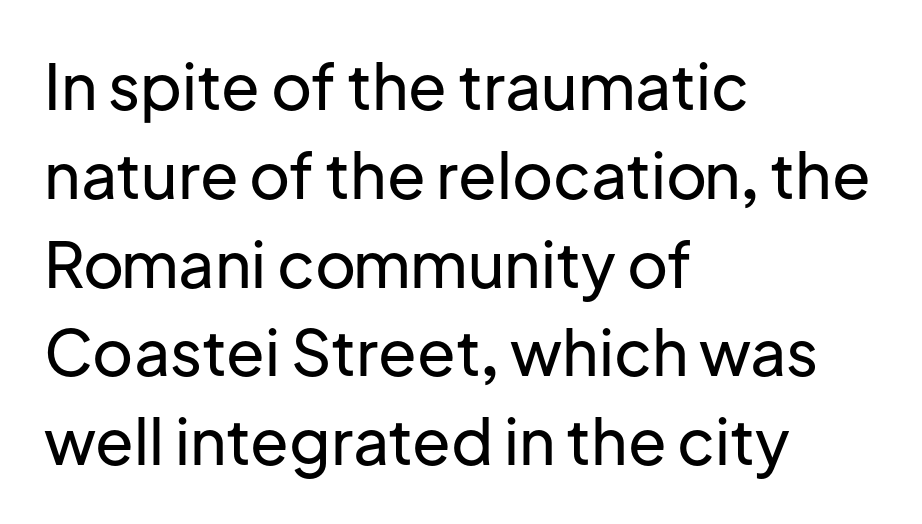
Q: Is the text italic (slanted)? A: No, it is upright.
Q: Is the typeface a serif or a sans-serif typeface? A: Sans-serif.
Q: Is the text underlined? A: No.
Q: How is the paragraph aligned? A: Left-aligned.
Q: Is the spacing between letters normal or unusually wide? A: Normal.
Q: Is the spacing between lines tight, normal or loose? A: Normal.
Q: Width (condensed, normal, or wide)? A: Normal.
Q: Stroke contrast? A: Low.
Q: x-height? A: Medium.
Q: Monospaced? A: No.
